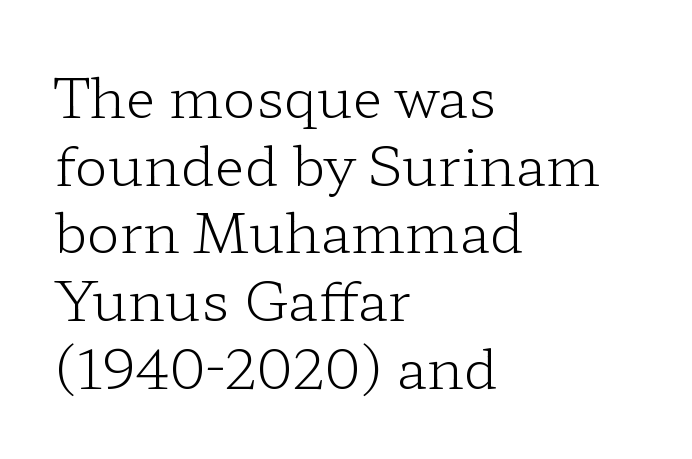
Q: Is the text bold? A: No.
Q: Is the text italic (slanted)? A: No, it is upright.
Q: Is the typeface a serif or a sans-serif typeface? A: Serif.
Q: Is the text underlined? A: No.
Q: How is the paragraph aligned? A: Left-aligned.
Q: Is the spacing between letters normal or unusually wide? A: Normal.
Q: Width (condensed, normal, or wide)? A: Wide.
Q: Stroke contrast? A: Low.
Q: x-height? A: Medium.
Q: Monospaced? A: No.
